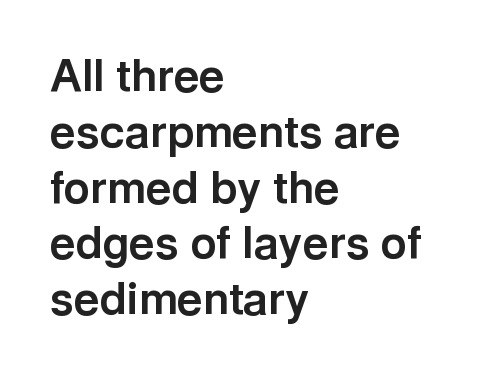
{"serif": "no", "italic": "no", "bold": "yes", "weight": "bold", "width": "normal", "x_height": "medium", "monospaced": "no", "underline": "no", "align": "left", "line_spacing_ratio": 1.24, "letter_spacing": "normal", "letter_spacing_em": 0.0, "glyph_px": 45}
